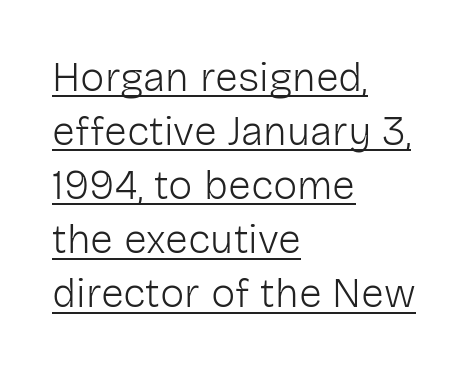
{"serif": "no", "italic": "no", "bold": "no", "weight": "light", "width": "normal", "stroke_contrast": "low", "x_height": "medium", "monospaced": "no", "underline": "yes", "align": "left", "line_spacing": "normal", "line_spacing_ratio": 1.32, "letter_spacing": "normal", "letter_spacing_em": 0.0, "glyph_px": 41}
